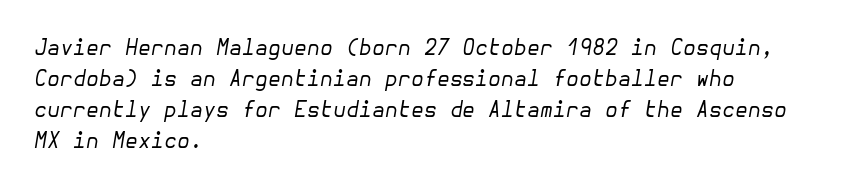
Q: Is the text bold? A: No.
Q: Is the text italic (slanted)? A: Yes, it leans right by about 10 degrees.
Q: Is the text underlined? A: No.
Q: How is the paragraph aligned? A: Left-aligned.
Q: Is the spacing between letters normal or unusually wide? A: Normal.
Q: Is the spacing between lines tight, normal or loose? A: Normal.
